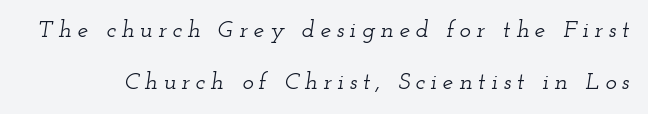
The image shows 24 px text type, italic (leaning right); set loose line spacing (2.15x), unusually wide letter spacing (+0.23 em), not underlined.
